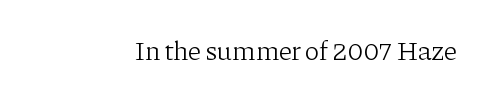
Has an underline been added? It has not. The type is set solid horizontally, with unmodified tracking. The characters are drawn with everyday or finer stroke widths. Every character sits straight up, as roman type does.
